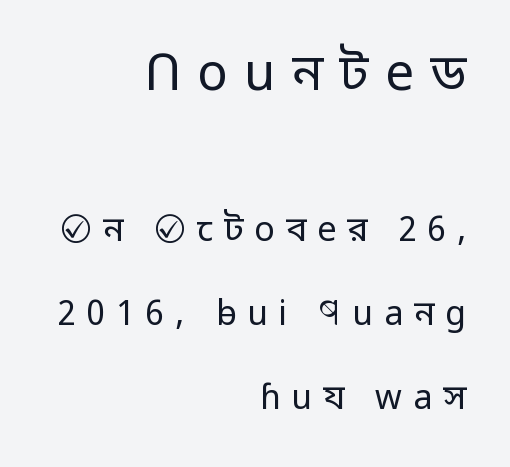
Q: Is the text bold? A: No.
Q: Is the text italic (slanted)? A: No, it is upright.
Q: Is the typeface a serif or a sans-serif typeface? A: Sans-serif.
Q: Is the text underlined? A: No.
Q: How is the paragraph aligned? A: Right-aligned.
Q: Is the spacing between letters normal or unusually wide? A: Unusually wide.
Q: Is the spacing between lines tight, normal or loose? A: Loose.
Q: Which block of text is set in a larger size, the first (top) or the second (bottom)? A: The first (top) one.
Q: Width (condensed, normal, or wide)? A: Normal.
Q: Stroke contrast? A: Low.
Q: x-height? A: Medium.
Q: Monospaced? A: No.
